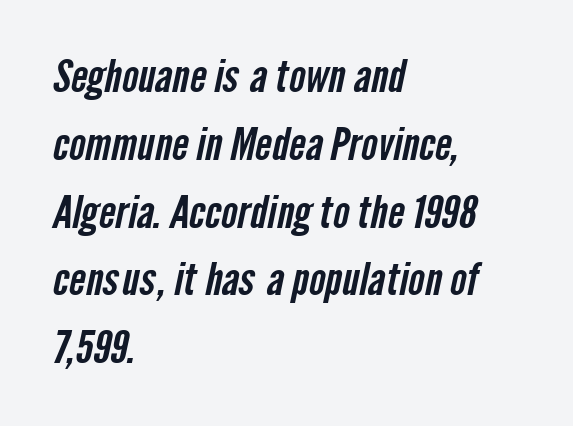
The area under the type is left untouched. Normally led — the rows are evenly, conventionally spaced. The face used here is proportionally spaced, like ordinary book or web type. The paragraph shown leans on its left margin.
